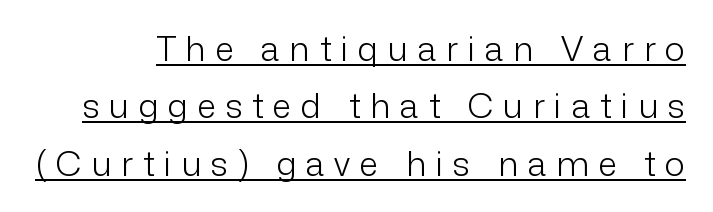
Q: Is the text bold? A: No.
Q: Is the text italic (slanted)? A: No, it is upright.
Q: Is the typeface a serif or a sans-serif typeface? A: Sans-serif.
Q: Is the text underlined? A: Yes.
Q: Is the spacing between letters normal or unusually wide? A: Unusually wide.
Q: Is the spacing between lines tight, normal or loose? A: Normal.
Q: Width (condensed, normal, or wide)? A: Normal.
Q: Stroke contrast? A: Low.
Q: x-height? A: Medium.
Q: Monospaced? A: No.
